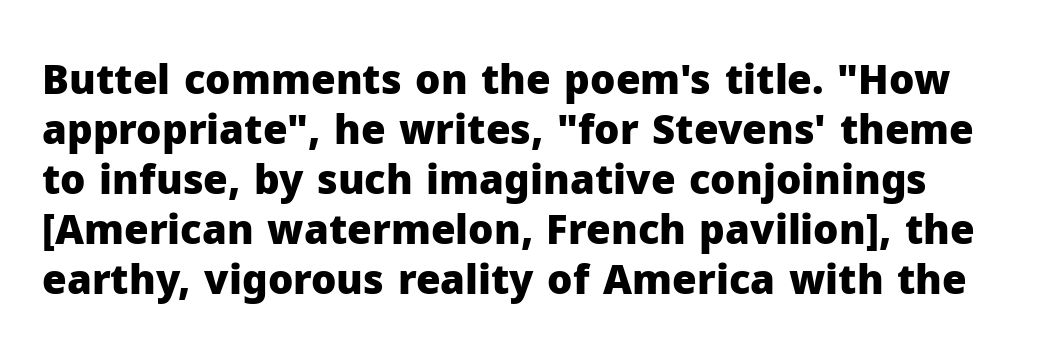
The specimen omits any rule beneath the text block's lines. The characters look thick and weighty, a clear bold. What's the leading like? Ordinary, nothing unusual. You could not count columns in this text — the font is proportionally spaced. Nobody touched the tracking dial on this one.
